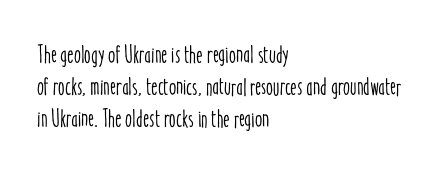
The image shows 25 px text type, upright; set left-aligned, normal line spacing (1.29x), normal letter spacing, not underlined.
